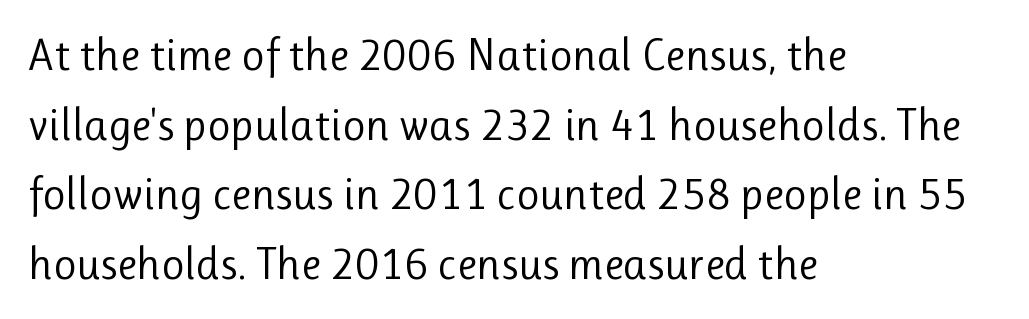
Q: Is the text bold? A: No.
Q: Is the text italic (slanted)? A: No, it is upright.
Q: Is the typeface a serif or a sans-serif typeface? A: Sans-serif.
Q: Is the text underlined? A: No.
Q: How is the paragraph aligned? A: Left-aligned.
Q: Is the spacing between letters normal or unusually wide? A: Normal.
Q: Is the spacing between lines tight, normal or loose? A: Normal.
Q: Width (condensed, normal, or wide)? A: Normal.
Q: Stroke contrast? A: Low.
Q: x-height? A: Medium.
Q: Monospaced? A: No.
